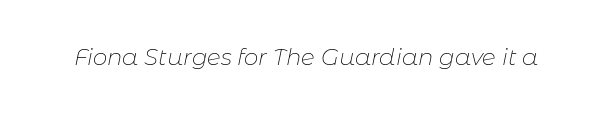
Q: Is the text bold? A: No.
Q: Is the text italic (slanted)? A: Yes, it leans right by about 11 degrees.
Q: Is the text underlined? A: No.
Q: Is the spacing between letters normal or unusually wide? A: Normal.
